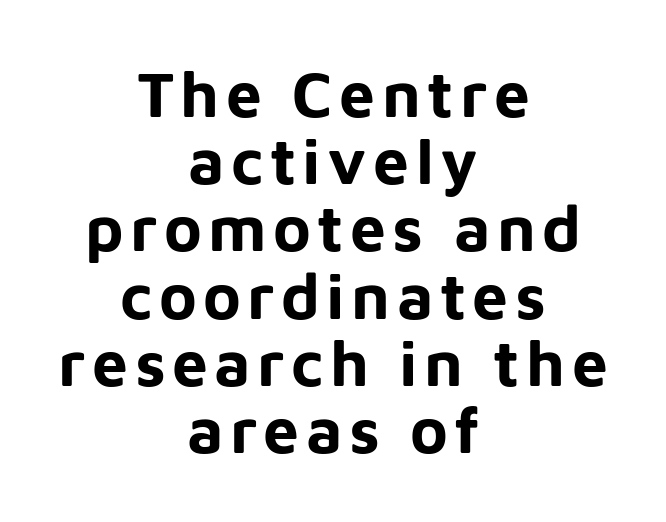
Q: Is the text bold? A: Yes.
Q: Is the text italic (slanted)? A: No, it is upright.
Q: Is the typeface a serif or a sans-serif typeface? A: Sans-serif.
Q: Is the text underlined? A: No.
Q: How is the paragraph aligned? A: Centered.
Q: Is the spacing between lines tight, normal or loose? A: Tight.
Q: Width (condensed, normal, or wide)? A: Normal.
Q: Stroke contrast? A: Low.
Q: x-height? A: Medium.
Q: Monospaced? A: No.
